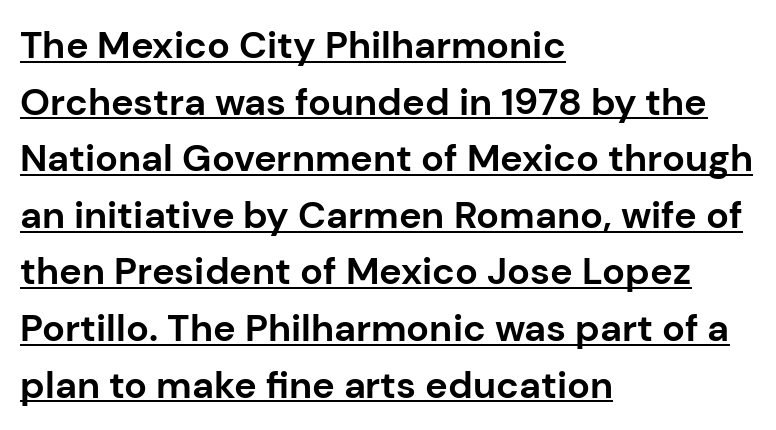
Q: Is the text bold? A: Yes.
Q: Is the text italic (slanted)? A: No, it is upright.
Q: Is the typeface a serif or a sans-serif typeface? A: Sans-serif.
Q: Is the text underlined? A: Yes.
Q: How is the paragraph aligned? A: Left-aligned.
Q: Is the spacing between letters normal or unusually wide? A: Normal.
Q: Is the spacing between lines tight, normal or loose? A: Normal.
Q: Width (condensed, normal, or wide)? A: Normal.
Q: Stroke contrast? A: Low.
Q: x-height? A: Medium.
Q: Monospaced? A: No.
